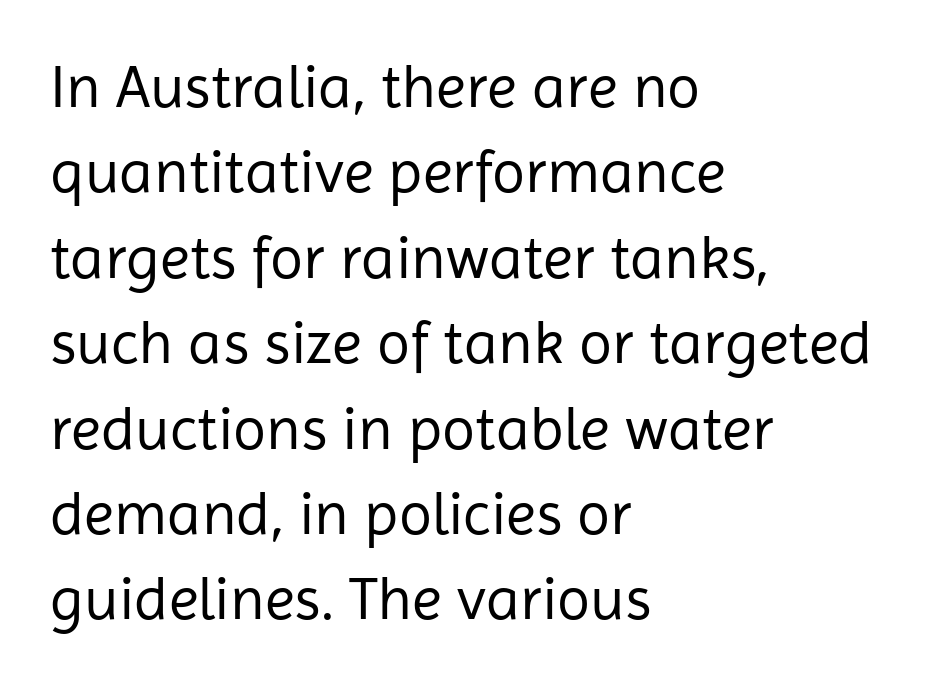
Q: Is the text bold? A: No.
Q: Is the text italic (slanted)? A: No, it is upright.
Q: Is the typeface a serif or a sans-serif typeface? A: Sans-serif.
Q: Is the text underlined? A: No.
Q: How is the paragraph aligned? A: Left-aligned.
Q: Is the spacing between letters normal or unusually wide? A: Normal.
Q: Is the spacing between lines tight, normal or loose? A: Normal.
Q: Width (condensed, normal, or wide)? A: Normal.
Q: Stroke contrast? A: Low.
Q: x-height? A: Medium.
Q: Monospaced? A: No.
